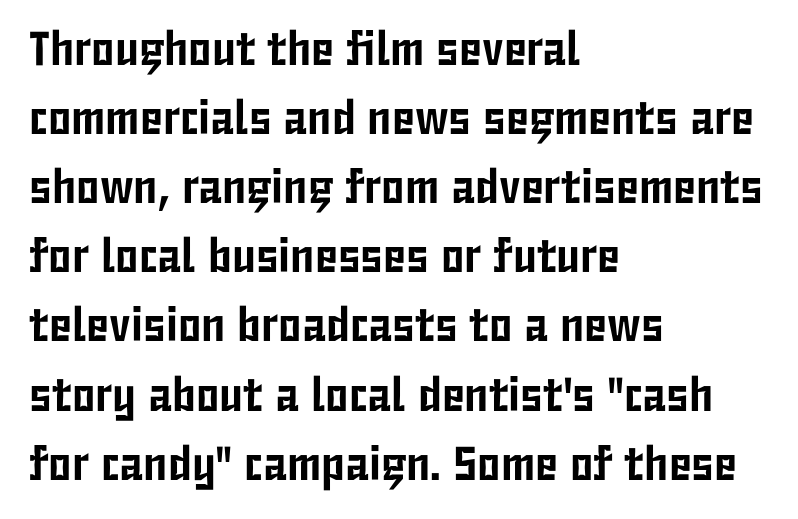
{"serif": "no", "italic": "no", "width": "condensed", "stroke_contrast": "low", "x_height": "medium", "monospaced": "no", "underline": "no", "align": "left", "line_spacing": "normal", "line_spacing_ratio": 1.44, "letter_spacing": "normal", "letter_spacing_em": 0.0, "glyph_px": 48}
